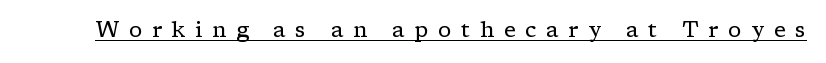
The image shows 22 px text type, upright; set unusually wide letter spacing (+0.44 em), underlined.
